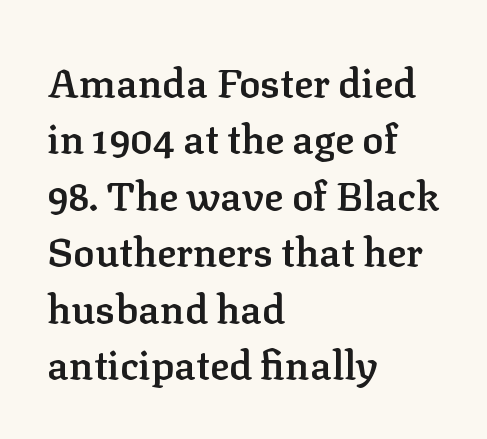
{"serif": "yes", "italic": "no", "bold": "semi", "weight": "semibold", "width": "normal", "stroke_contrast": "low", "x_height": "medium", "monospaced": "no", "underline": "no", "align": "left", "line_spacing": "normal", "line_spacing_ratio": 1.41, "letter_spacing": "normal", "letter_spacing_em": 0.0, "glyph_px": 40}
